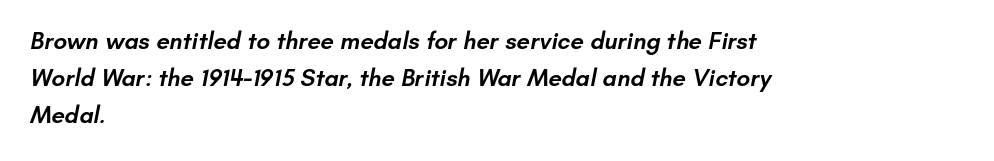
Q: Is the text bold? A: Semi-bold.
Q: Is the text underlined? A: No.
Q: How is the paragraph aligned? A: Left-aligned.
Q: Is the spacing between letters normal or unusually wide? A: Normal.
Q: Is the spacing between lines tight, normal or loose? A: Normal.
